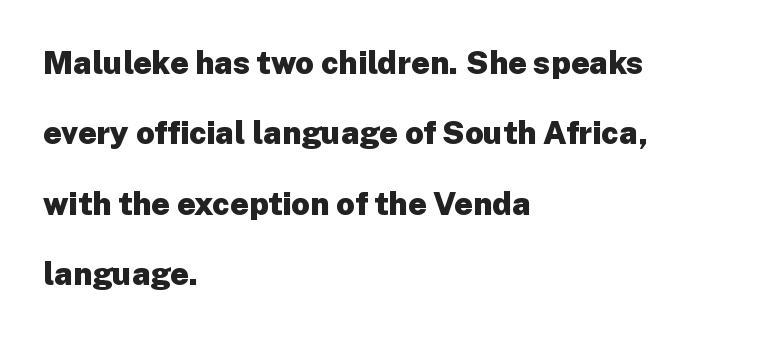
Q: Is the text bold? A: Yes.
Q: Is the text italic (slanted)? A: No, it is upright.
Q: Is the typeface a serif or a sans-serif typeface? A: Sans-serif.
Q: Is the text underlined? A: No.
Q: How is the paragraph aligned? A: Left-aligned.
Q: Is the spacing between letters normal or unusually wide? A: Normal.
Q: Is the spacing between lines tight, normal or loose? A: Loose.
Q: Width (condensed, normal, or wide)? A: Normal.
Q: Stroke contrast? A: Low.
Q: x-height? A: Medium.
Q: Monospaced? A: No.
